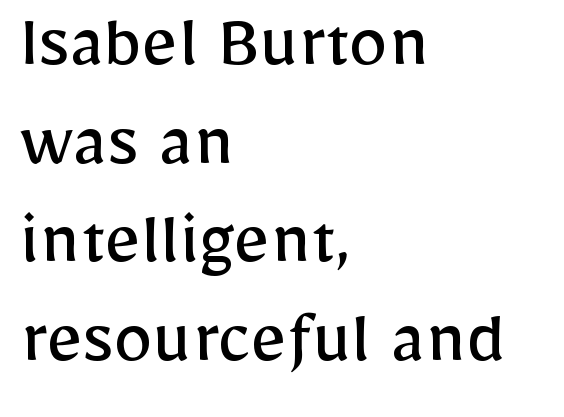
Italic? Not at all — the glyphs are vertical. Underline: absent. One glance says typical: line gaps are just what's usual. These glyphs show unthickened strokes, regular width or finer. Each letter's strokes conclude bluntly, with no projecting serifs.
